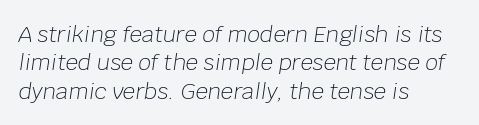
The paragraph has a hard left edge and a soft right edge. Beneath every word, the page is bare. The line texture is even and compact thanks to regular tracking. Interline gaps are of average width in this sample. Quick note: italic. Counters stay open thanks to moderate or lighter strokes.
